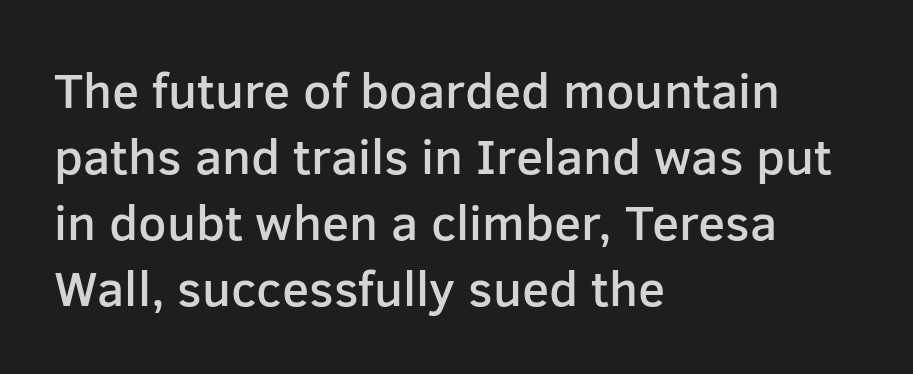
The type family on display is of the sans-serif kind. Check the space under the baseline: it is left empty. Short note: letters normally spaced. Strokes here are thickened, but only to semibold level. All the whitespace from short lines collects on the right. How would I describe the line gaps? Plain and ordinary.
